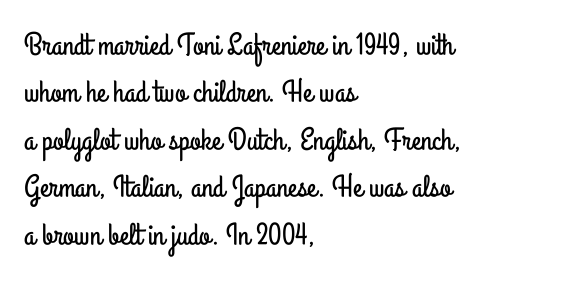
Q: Is the text italic (slanted)? A: No, it is upright.
Q: Is the typeface a serif or a sans-serif typeface? A: Sans-serif.
Q: Is the text underlined? A: No.
Q: How is the paragraph aligned? A: Left-aligned.
Q: Is the spacing between letters normal or unusually wide? A: Normal.
Q: Is the spacing between lines tight, normal or loose? A: Normal.
Q: Width (condensed, normal, or wide)? A: Condensed.
Q: Stroke contrast? A: Low.
Q: x-height? A: Small.
Q: Monospaced? A: No.
